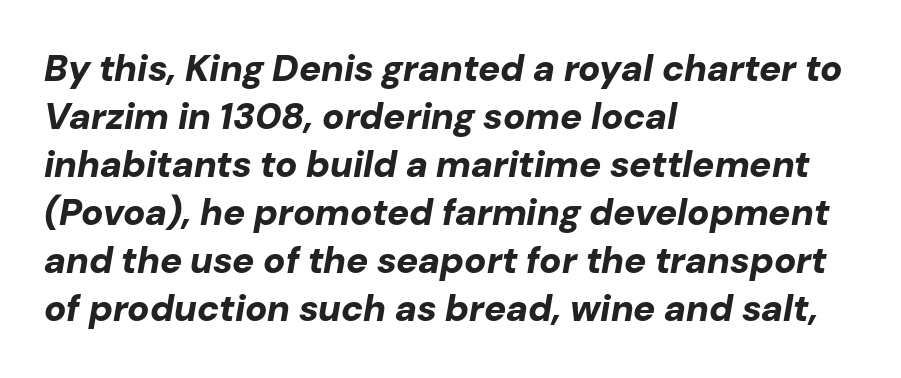
Summary of vertical rhythm: regular, with standard interline spacing. Leftover space on each line is placed entirely after the last word. Notice how the stems are inclined rather than vertical — that's the hallmark of italics. Look at the stroke-to-counter ratio: heavy, a bold. Each letter keeps its own natural width here, so spacing adapts to shape.
